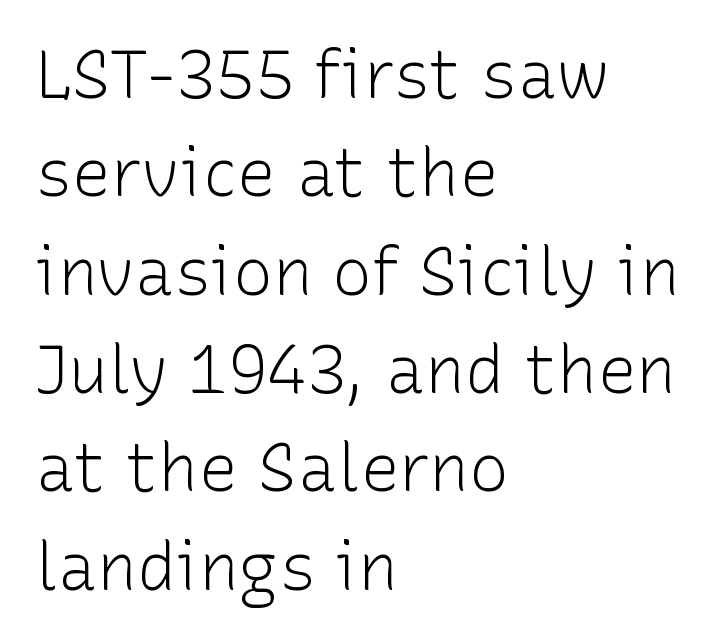
These lines stack with their left ends in a neat column. No feet cap the strokes, marking this as sans-serif type. A quiet, ordinary-to-light weight characterises the typeface. Leading matches the norm, producing a regular column. You could not count columns in this text — the font is proportionally spaced.
